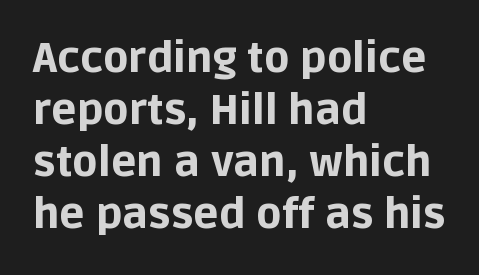
{"serif": "no", "italic": "no", "bold": "yes", "weight": "bold", "width": "normal", "stroke_contrast": "low", "x_height": "large", "monospaced": "no", "underline": "no", "align": "left", "line_spacing_ratio": 1.24, "letter_spacing": "normal", "letter_spacing_em": 0.0, "glyph_px": 42}
